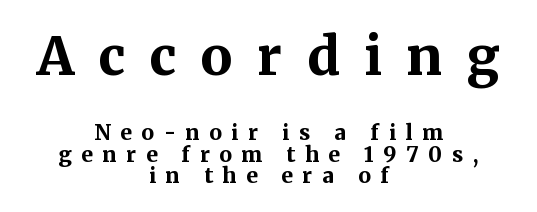
Q: Is the text bold? A: Yes.
Q: Is the text italic (slanted)? A: No, it is upright.
Q: Is the typeface a serif or a sans-serif typeface? A: Serif.
Q: Is the text underlined? A: No.
Q: How is the paragraph aligned? A: Centered.
Q: Is the spacing between letters normal or unusually wide? A: Unusually wide.
Q: Is the spacing between lines tight, normal or loose? A: Tight.
Q: Which block of text is set in a larger size, the first (top) or the second (bottom)? A: The first (top) one.
Q: Width (condensed, normal, or wide)? A: Normal.
Q: Stroke contrast? A: Medium.
Q: x-height? A: Medium.
Q: Monospaced? A: No.
